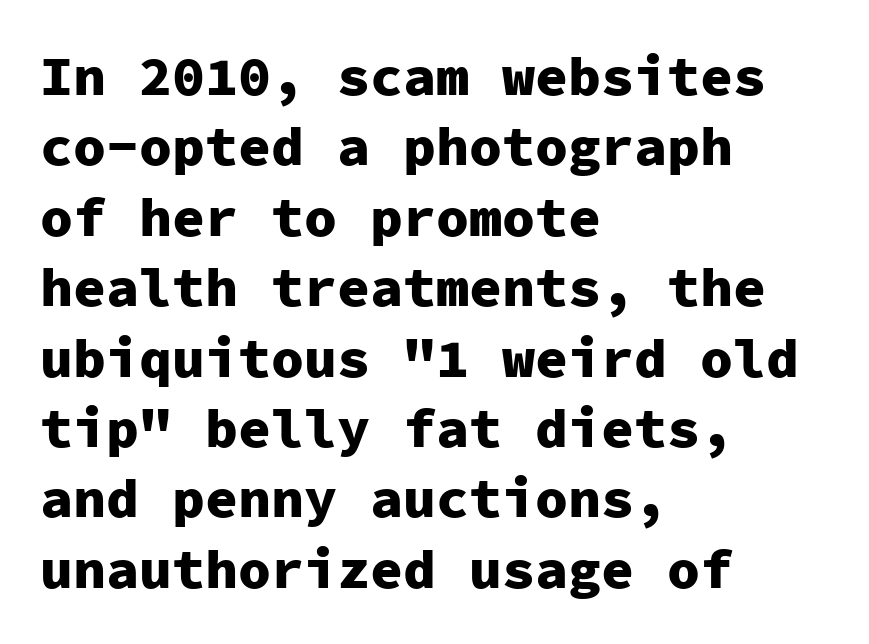
{"serif": "no", "italic": "no", "bold": "yes", "weight": "heavy", "width": "normal", "stroke_contrast": "low", "x_height": "medium", "monospaced": "yes", "underline": "no", "align": "left", "line_spacing": "normal", "line_spacing_ratio": 1.28, "letter_spacing": "normal", "letter_spacing_em": 0.0, "glyph_px": 55}
